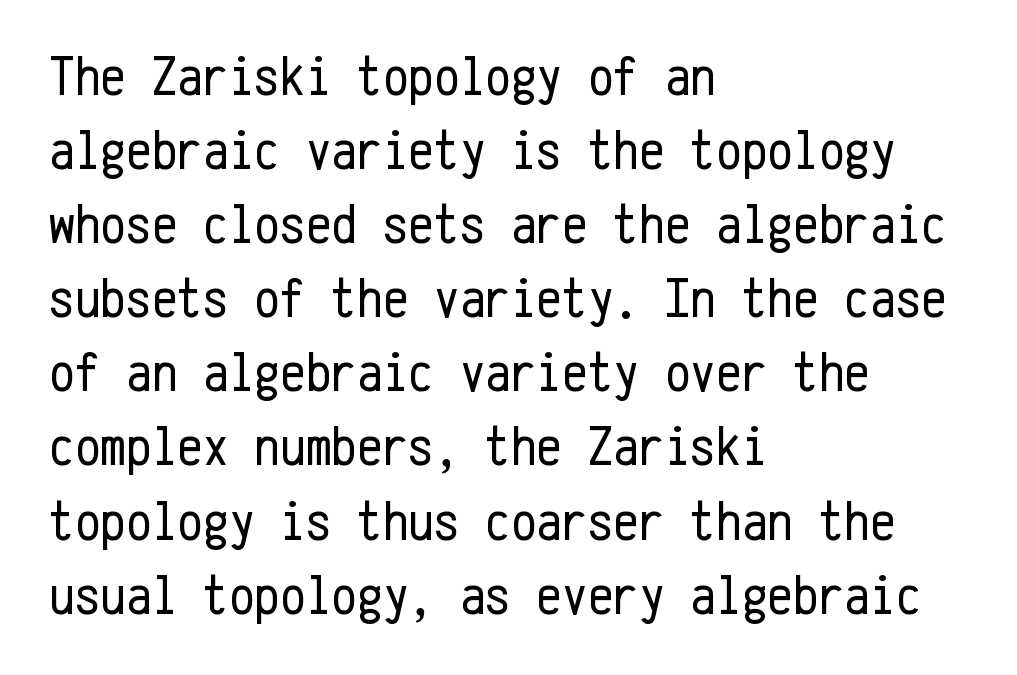
Plain, unruled lines of type. Nobody touched the tracking dial on this one. Left-aligned paragraph, ragged on the right. These lines are composed in type without serifs. Every stem runs plumb, perpendicular to the baseline.
